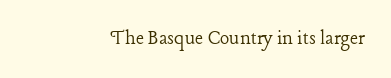
The image shows 22 px text type, upright; set normal letter spacing, not underlined.
